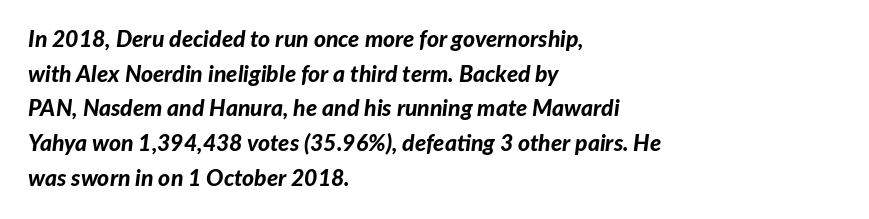
Q: Is the text bold? A: Yes.
Q: Is the text italic (slanted)? A: Yes, it leans right by about 7 degrees.
Q: Is the text underlined? A: No.
Q: How is the paragraph aligned? A: Left-aligned.
Q: Is the spacing between letters normal or unusually wide? A: Normal.
Q: Is the spacing between lines tight, normal or loose? A: Normal.
